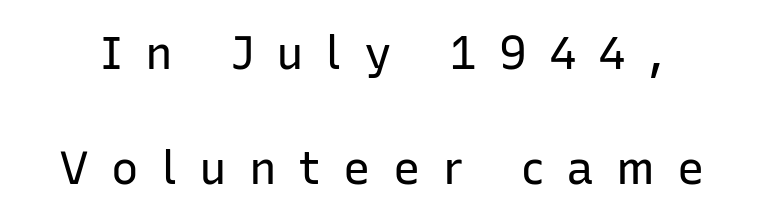
The image shows 46 px regular-weight sans-serif type, upright; set loose line spacing (2.49x), unusually wide letter spacing (+0.48 em), not underlined; low stroke contrast and a medium x-height.
